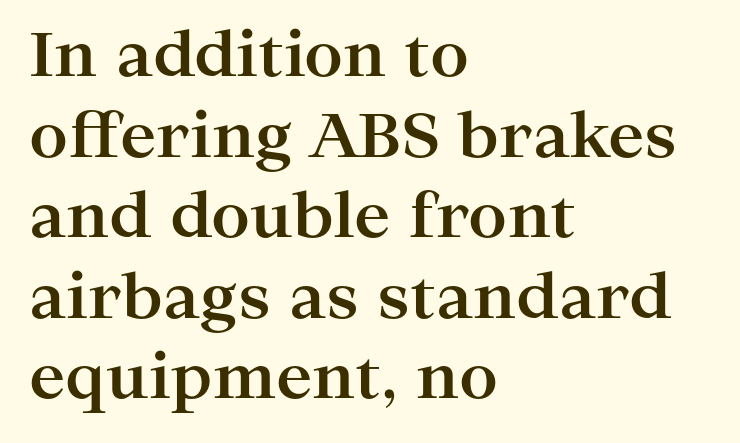
Plenty of ink on the page — the face is bold. This is roman type, the default non-slanted kind. Serifs: yes, visible at the terminals of the letterforms. This sample uses plain, unmodified letter spacing. The text block is weighted toward the left margin, trailing off unevenly rightward. Note the varied advance widths — an 'i' is clearly narrower than an 'm'.
